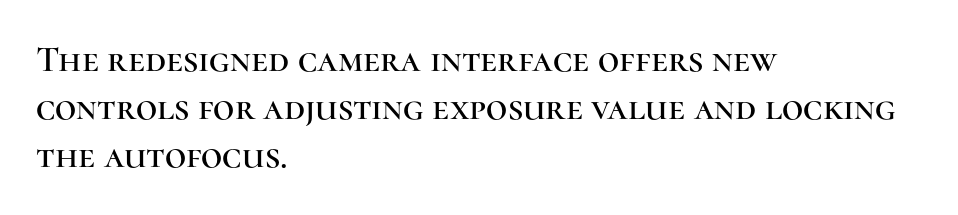
These lines are composed in type with serifs. No italicization has been applied; the sample stays upright. Note the varied advance widths — an 'i' is clearly narrower than an 'm'. This block has exactly the height ordinary leading produces. Has an underline been added? It has not.
